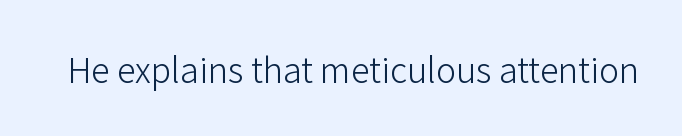
The image shows 34 px light sans-serif type, upright; set normal letter spacing, not underlined; low stroke contrast and a medium x-height.
